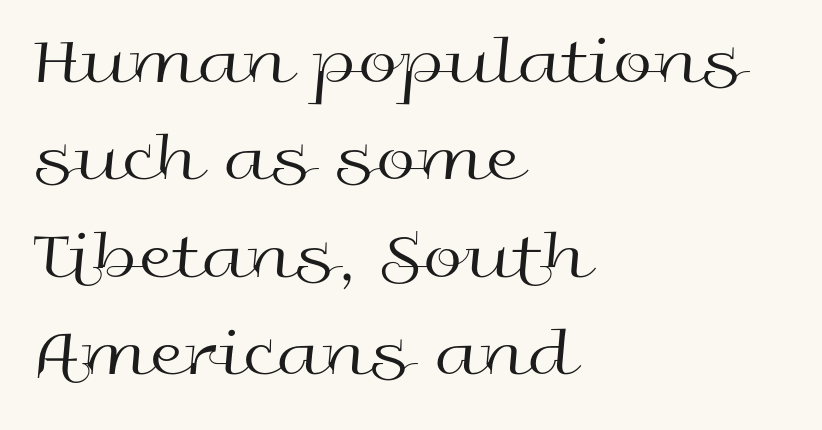
This is the regular roman posture of the typeface. Character widths vary here, with narrow letters taking less room than wide ones. Check where the strokes stop: nothing finishes them off — pure sans. The lines in this sample share a left origin and differ only in where they stop.
